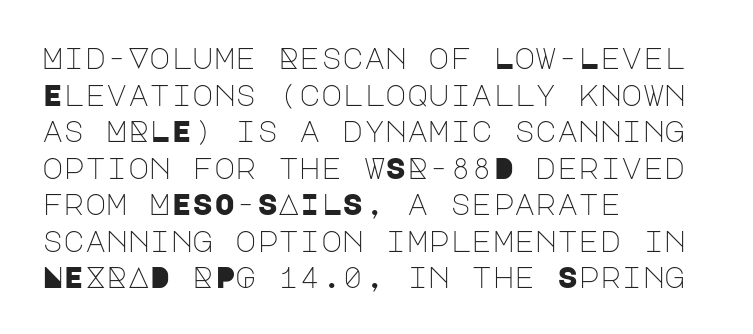
What's the leading like? Ordinary, nothing unusual. Tracking value appears to be zero — textbook default spacing. Weight: not bold — regular or lighter. Horizontal alignment here is leftward, the default for most running prose.
